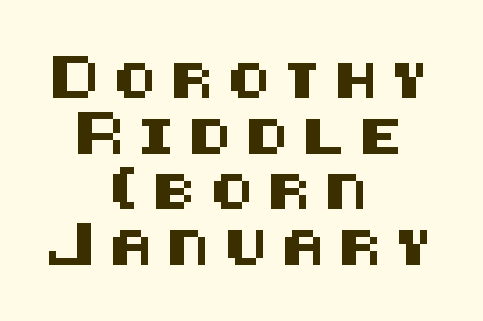
Compared with a flush-left layout, this one balances lines on the center instead. The passage shown is not underscored anywhere. Honestly, the letter spacing is so wide it's the main thing you notice. Leading matches the norm, producing a regular column. Posture: straight, roman, zero tilt.
